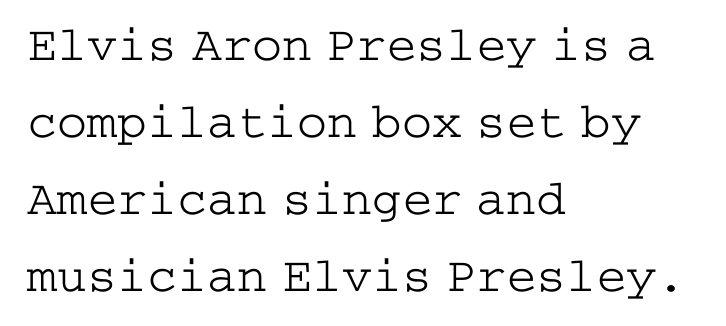
Q: Is the text bold? A: No.
Q: Is the text italic (slanted)? A: No, it is upright.
Q: Is the typeface a serif or a sans-serif typeface? A: Serif.
Q: Is the text underlined? A: No.
Q: How is the paragraph aligned? A: Left-aligned.
Q: Is the spacing between letters normal or unusually wide? A: Normal.
Q: Is the spacing between lines tight, normal or loose? A: Normal.
Q: Width (condensed, normal, or wide)? A: Wide.
Q: Stroke contrast? A: Low.
Q: x-height? A: Medium.
